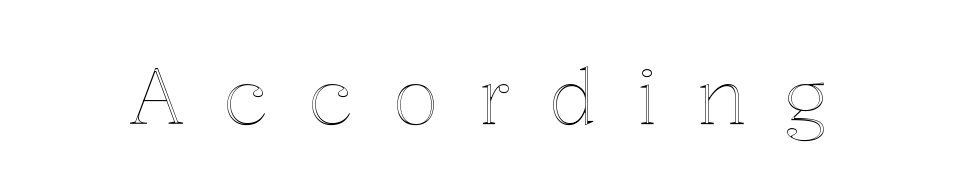
The image shows 77 px text type, upright; set unusually wide letter spacing (+0.5 em), not underlined; a medium x-height.
